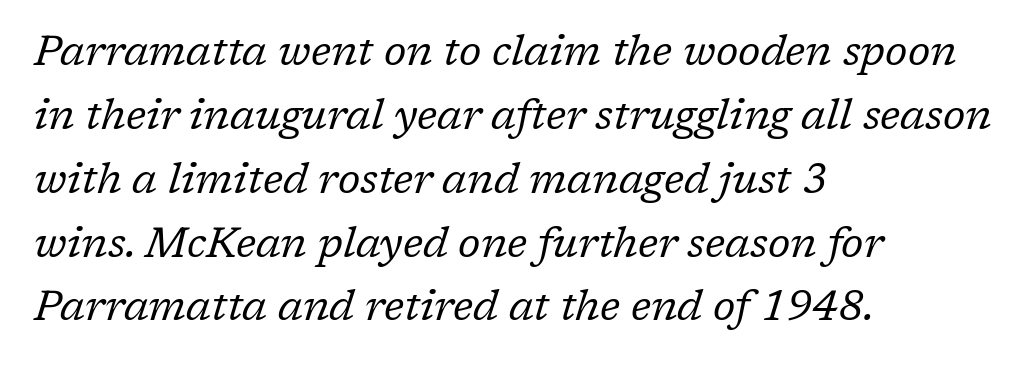
Designer's note — italics engaged. Do the characters align in a grid? No, the font is proportional. Examine the stroke ends and you'll spot serifs. Glyph-to-glyph distance matches everyday printed text.
